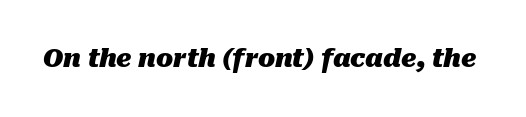
Emphasis by weight is at full strength: bold. Observe the lean: these are italic letterforms. Underlining? Definitely not there. Observe the ordinary spacing: letters are neighbours, not strangers.
